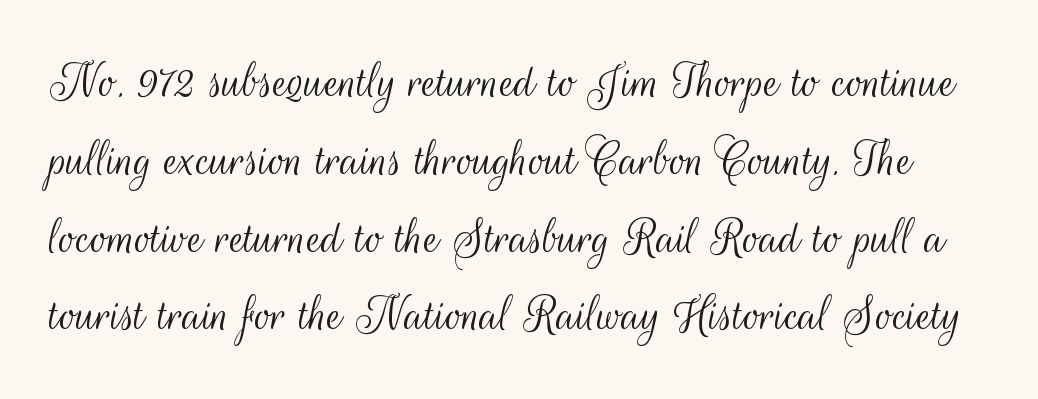
Stems and bowls with no extra thickness — not bold. This rendering leaves character spacing at its baseline value. The text was rendered using a sans face with plain stroke endings. The words here are not underlined.
